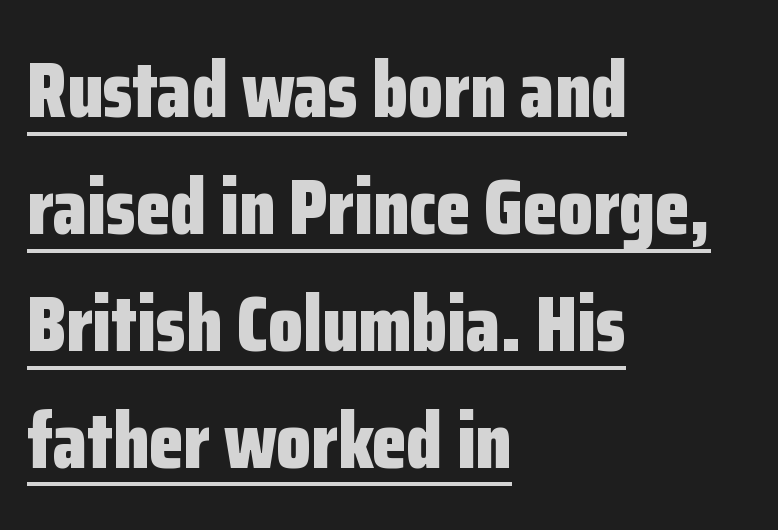
{"serif": "no", "italic": "no", "bold": "yes", "weight": "bold", "width": "condensed", "stroke_contrast": "low", "x_height": "medium", "monospaced": "no", "underline": "yes", "align": "left", "line_spacing": "normal", "line_spacing_ratio": 1.48, "letter_spacing": "normal", "letter_spacing_em": 0.0, "glyph_px": 79}
